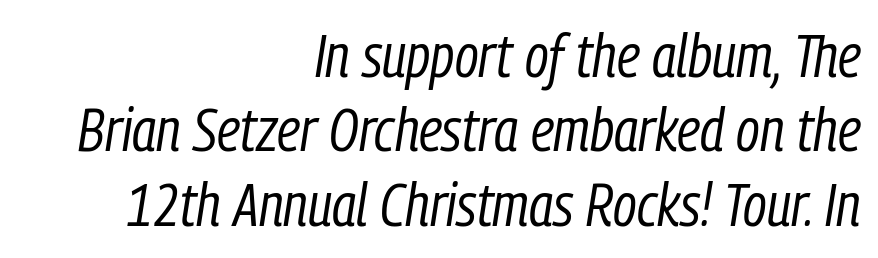
The image shows 60 px regular-weight, condensed type, italic (leaning right); set right-aligned, line spacing 1.24x, normal letter spacing, not underlined; low stroke contrast and a medium x-height.
